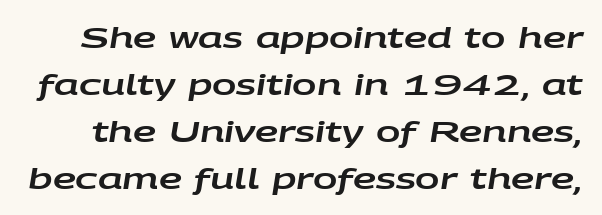
{"italic": "yes", "lean": "right", "slant_degrees": 9, "width": "wide", "stroke_contrast": "low", "x_height": "large", "monospaced": "no", "underline": "no", "line_spacing": "normal", "line_spacing_ratio": 1.62, "letter_spacing": "normal", "letter_spacing_em": 0.0, "glyph_px": 29}
